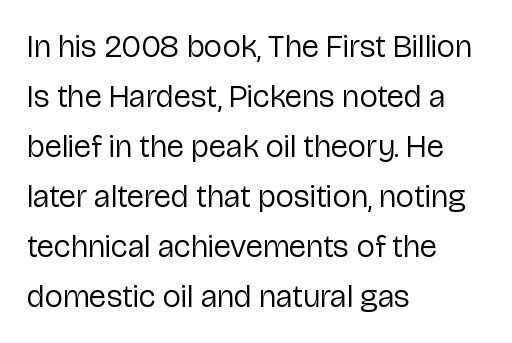
The image shows 32 px regular-weight sans-serif type, upright; set left-aligned, normal line spacing (1.56x), normal letter spacing, not underlined; low stroke contrast and a medium x-height.
